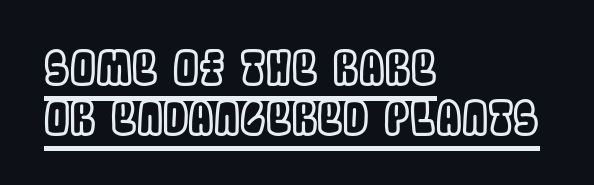
The image shows 46 px condensed type, upright; set left-aligned, tight line spacing (1.08x), normal letter spacing, underlined; a large x-height.
